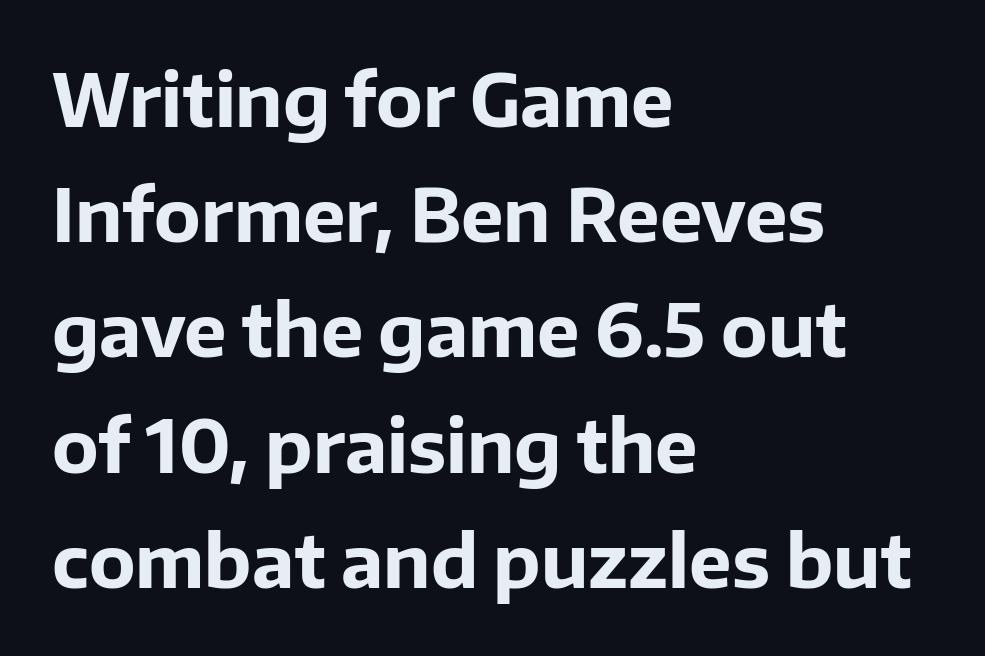
{"serif": "no", "italic": "no", "bold": "yes", "weight": "bold", "width": "normal", "stroke_contrast": "low", "x_height": "medium", "monospaced": "no", "underline": "no", "align": "left", "line_spacing": "normal", "line_spacing_ratio": 1.6, "letter_spacing": "normal", "letter_spacing_em": 0.0, "glyph_px": 72}
